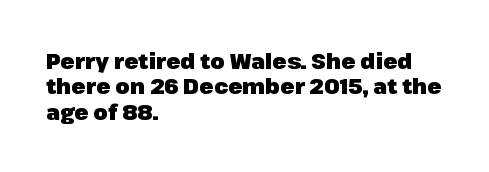
The image shows 21 px bold type, upright; set left-aligned, line spacing 1.21x, normal letter spacing, not underlined.
